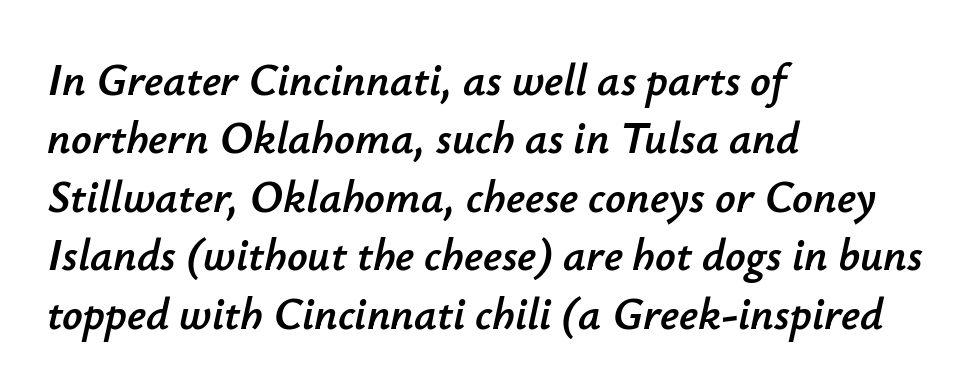
Q: Is the text italic (slanted)? A: Yes, it leans right by about 12 degrees.
Q: Is the text underlined? A: No.
Q: How is the paragraph aligned? A: Left-aligned.
Q: Is the spacing between letters normal or unusually wide? A: Normal.
Q: Is the spacing between lines tight, normal or loose? A: Normal.
Q: Width (condensed, normal, or wide)? A: Normal.
Q: Stroke contrast? A: Low.
Q: x-height? A: Small.
Q: Monospaced? A: No.
